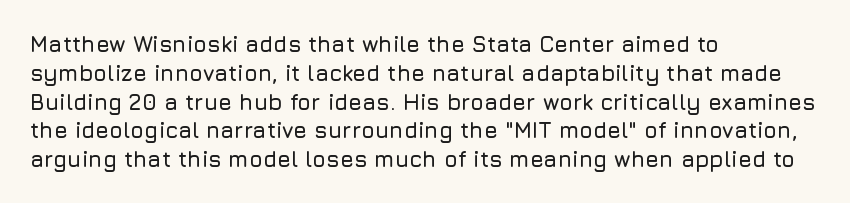
The image shows 22 px text type, upright; set left-aligned, normal line spacing (1.31x), normal letter spacing, not underlined.
